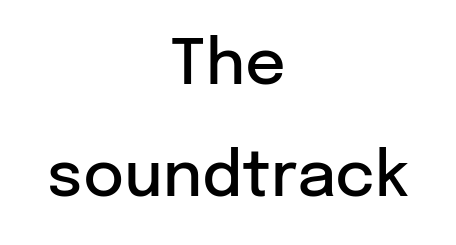
{"serif": "no", "italic": "no", "bold": "semi", "weight": "semibold", "width": "normal", "stroke_contrast": "low", "x_height": "medium", "monospaced": "no", "underline": "no", "align": "center", "line_spacing_ratio": 1.77, "letter_spacing": "normal", "letter_spacing_em": 0.0, "glyph_px": 63}
